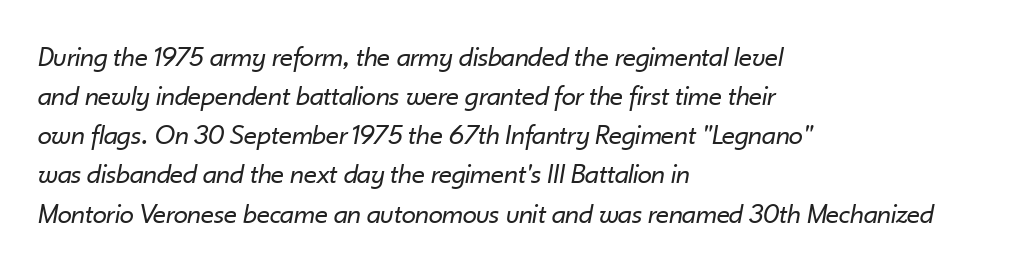
Just letters on the line, the space beneath them empty. You could not count columns in this text — the font is proportionally spaced. Designer's note — italics engaged. Typeset ragged right — the left edge is the straight one. The typeface has the unassuming heft of standard copy or less.
